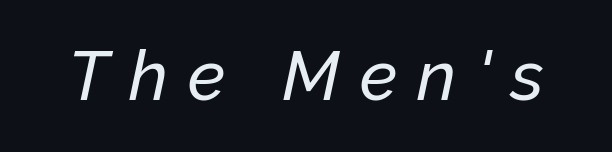
The image shows 69 px text type, italic (leaning right); set unusually wide letter spacing (+0.29 em), not underlined; low stroke contrast and a medium x-height.
